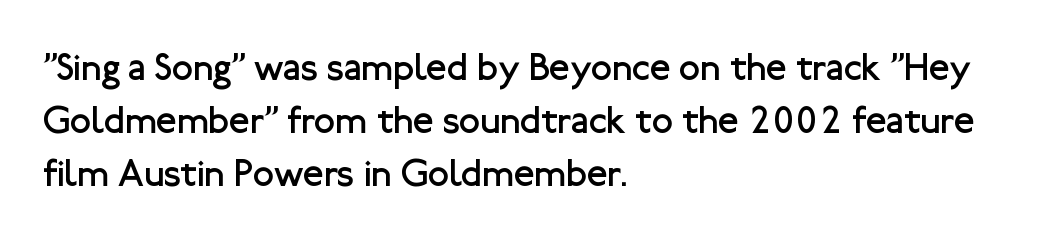
Each letter keeps its own natural width here, so spacing adapts to shape. This rendering leaves character spacing at its baseline value. Leading matches the norm, producing a regular column. Posture: upright roman.
